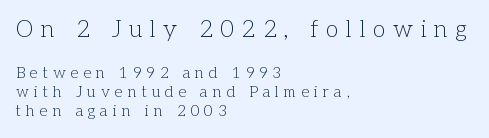
{"italic": "no", "bold": "no", "underline": "no", "align": "left", "line_spacing": "normal", "line_spacing_ratio": 1.28, "letter_spacing": "wide", "letter_spacing_em": 0.34, "larger_block": "first", "size_ratio": 1.53, "glyph_px": 23}
